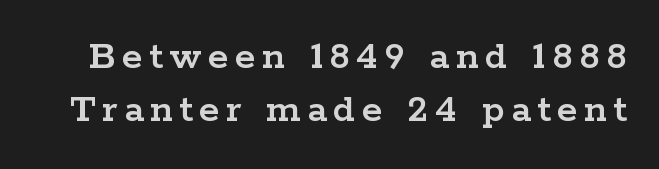
Bare-footed words on every line. Horizontal bands of white between lines are of average thickness. Italic: no, the glyphs are upright roman. You can tell from the footed stems that serif type was used. Looks like regular typesetting: each glyph gets only the width it needs.
